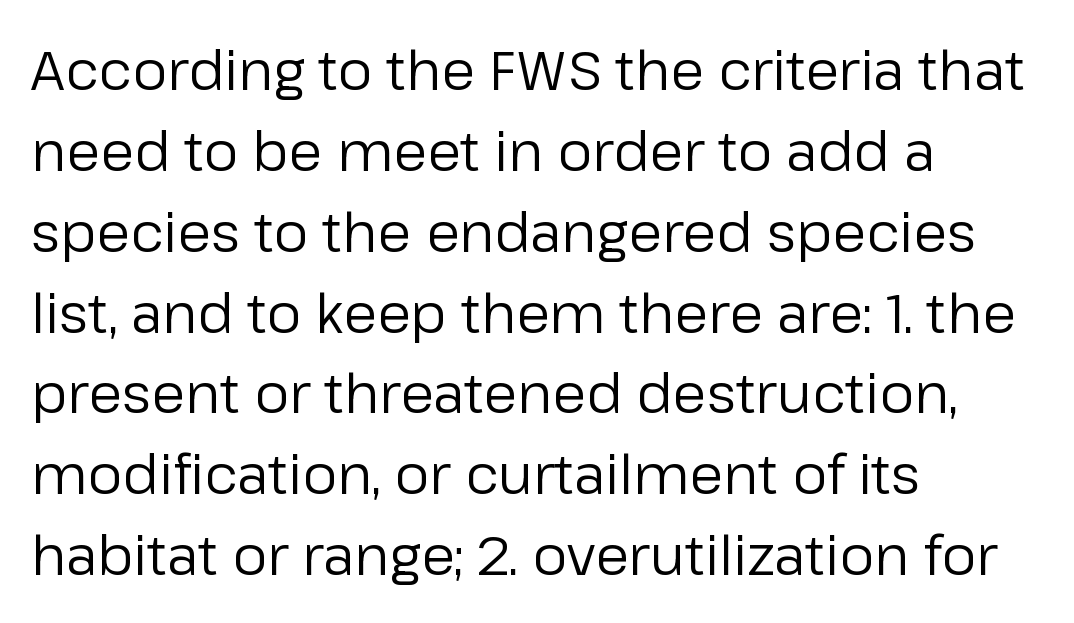
Between one letter and the next there's only the usual sliver of space. A normal amount of white space separates one row of letters from the next. The passage shown is typed in a proportional face where columns would drift. The space directly below the letters is spotless. Heft: none added — not bold. Observe the absence of serifs on each vertical stroke in this sample.
